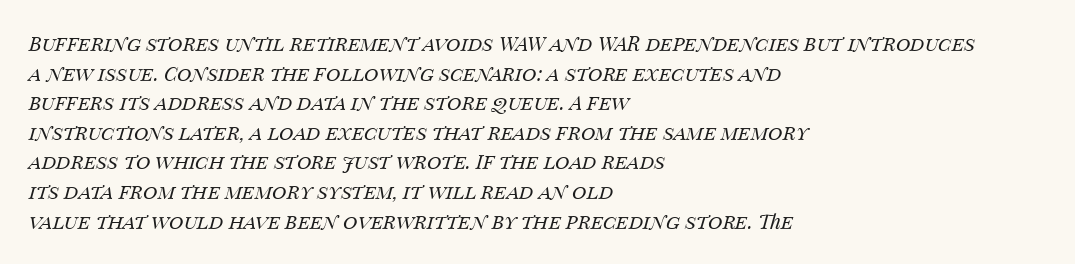
Q: Is the text bold? A: No.
Q: Is the text italic (slanted)? A: Yes, it leans right by about 14 degrees.
Q: Is the text underlined? A: No.
Q: How is the paragraph aligned? A: Left-aligned.
Q: Is the spacing between letters normal or unusually wide? A: Normal.
Q: Is the spacing between lines tight, normal or loose? A: Normal.
